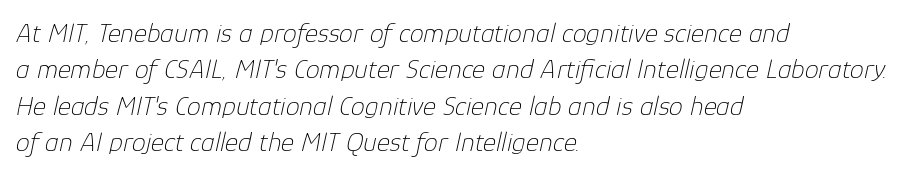
The image shows 28 px thin type, italic (leaning right); set left-aligned, normal line spacing (1.3x), normal letter spacing, not underlined; low stroke contrast and a medium x-height.
